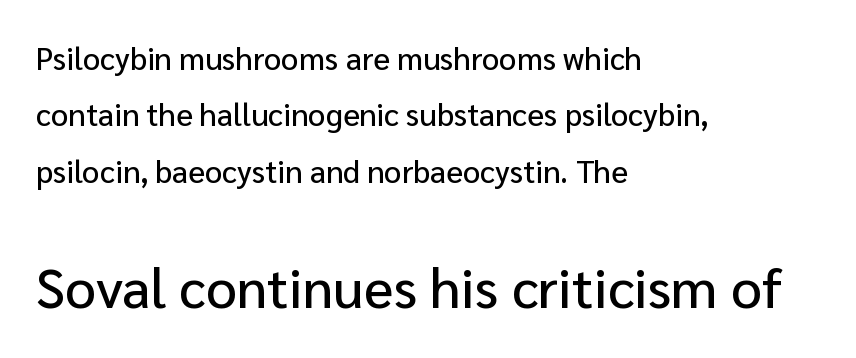
Just letters on the line, the space beneath them empty. The face used here appears at its bigger size in the lower chunk. The lines in this sample share a left origin and differ only in where they stop. Characters follow at the spacing the type designer built in. Type style note: lacks serifs. The lettering holds an erect, upright posture throughout.
